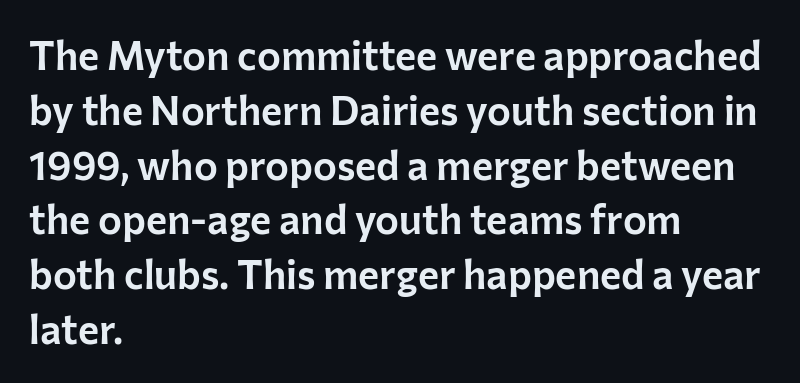
Q: Is the text italic (slanted)? A: No, it is upright.
Q: Is the typeface a serif or a sans-serif typeface? A: Sans-serif.
Q: Is the text underlined? A: No.
Q: How is the paragraph aligned? A: Left-aligned.
Q: Is the spacing between letters normal or unusually wide? A: Normal.
Q: Is the spacing between lines tight, normal or loose? A: Normal.
Q: Width (condensed, normal, or wide)? A: Normal.
Q: Stroke contrast? A: Low.
Q: x-height? A: Medium.
Q: Monospaced? A: No.
